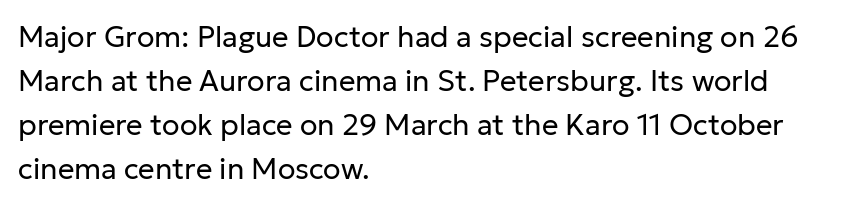
The image shows 29 px regular-weight sans-serif type, upright; set left-aligned, normal line spacing (1.52x), normal letter spacing, not underlined; low stroke contrast and a medium x-height.
